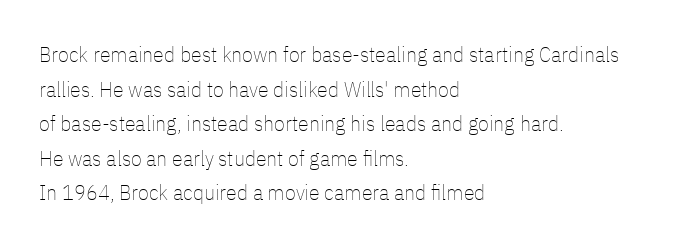
{"italic": "no", "bold": "no", "underline": "no", "align": "left", "line_spacing": "normal", "line_spacing_ratio": 1.57, "letter_spacing": "normal", "letter_spacing_em": 0.0, "glyph_px": 22}
